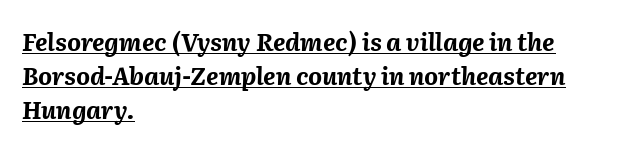
In terms of weight, the rendering is a true, heavy bold. These lines sit exactly where default settings would place them. Nothing unusual about the tracking: characters are spaced as the font intends. The glyphs look as if they've been sheared to an angle. Where is the straight margin? On the left. In designer terms, the underline attribute is active on this setting.
